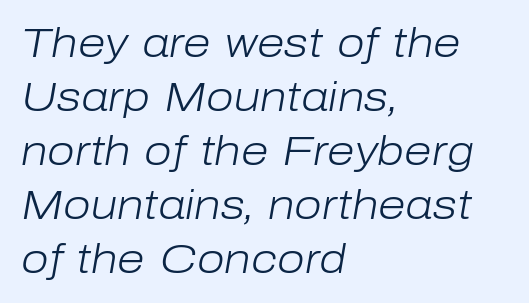
Q: Is the text bold? A: No.
Q: Is the text italic (slanted)? A: Yes, it leans right by about 10 degrees.
Q: Is the text underlined? A: No.
Q: How is the paragraph aligned? A: Left-aligned.
Q: Is the spacing between letters normal or unusually wide? A: Normal.
Q: Is the spacing between lines tight, normal or loose? A: Normal.
Q: Width (condensed, normal, or wide)? A: Normal.
Q: Stroke contrast? A: Low.
Q: x-height? A: Medium.
Q: Monospaced? A: No.
